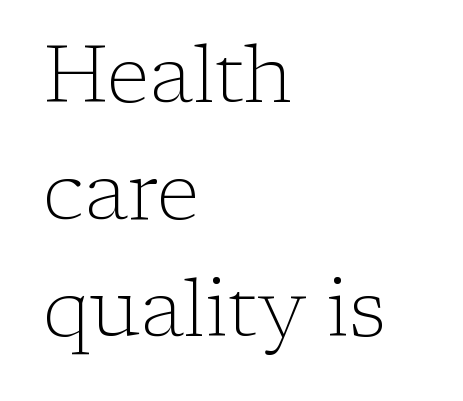
{"serif": "yes", "italic": "no", "bold": "no", "weight": "light", "width": "normal", "stroke_contrast": "low", "x_height": "medium", "monospaced": "no", "underline": "no", "align": "left", "line_spacing": "normal", "line_spacing_ratio": 1.46, "letter_spacing": "normal", "letter_spacing_em": 0.0, "glyph_px": 80}
